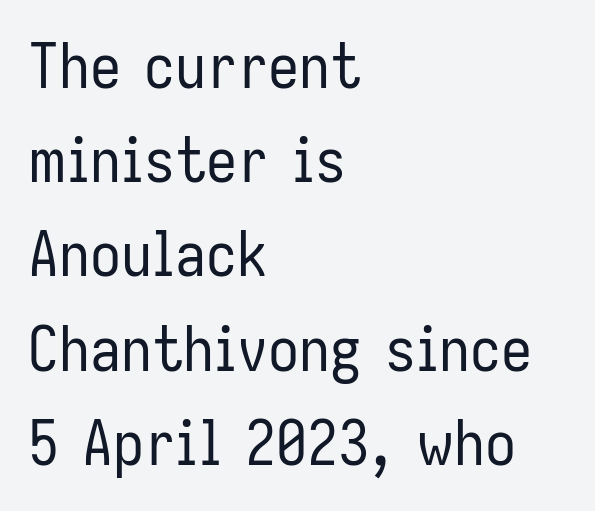
The image shows 62 px regular-weight, condensed sans-serif type, upright; set left-aligned, normal line spacing (1.52x), normal letter spacing, not underlined; low stroke contrast and a medium x-height.
